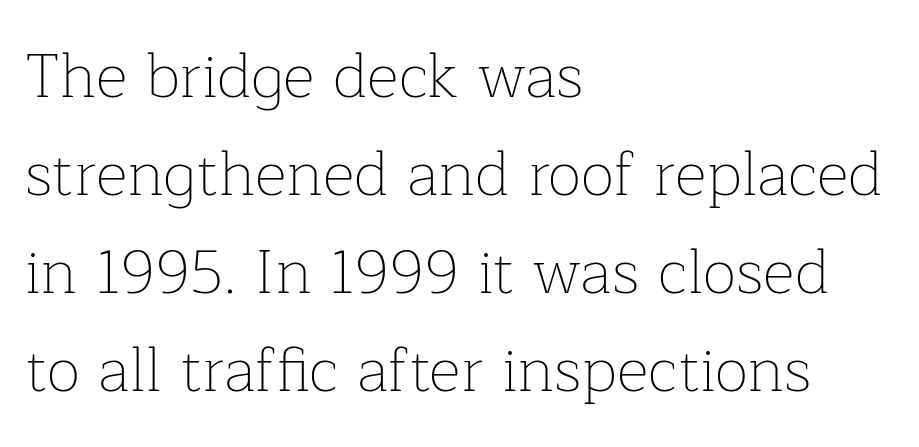
The image shows 62 px thin serif type, upright; set left-aligned, normal line spacing (1.58x), normal letter spacing, not underlined; low stroke contrast and a medium x-height.
